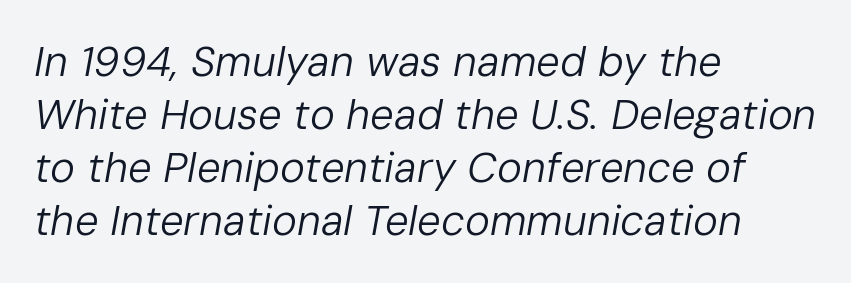
The image shows 42 px regular-weight type, italic (leaning right); set left-aligned, normal line spacing (1.26x), normal letter spacing, not underlined; low stroke contrast and a medium x-height.
